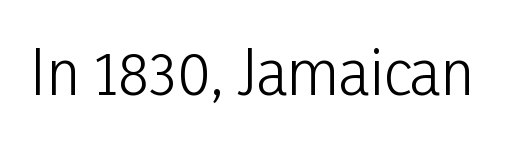
{"serif": "no", "italic": "no", "bold": "no", "weight": "light", "width": "condensed", "stroke_contrast": "low", "x_height": "medium", "monospaced": "no", "underline": "no", "letter_spacing": "normal", "letter_spacing_em": 0.0, "glyph_px": 61}
